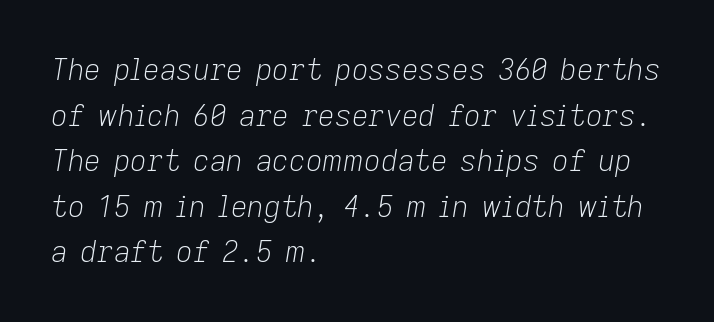
The image shows 29 px light type, italic (leaning right); set left-aligned, normal line spacing (1.57x), normal letter spacing, not underlined; low stroke contrast and a medium x-height.
